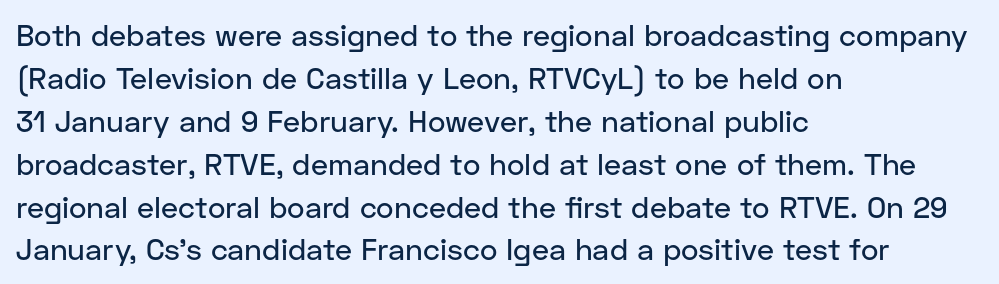
{"serif": "no", "italic": "no", "width": "normal", "stroke_contrast": "low", "x_height": "medium", "monospaced": "no", "underline": "no", "align": "left", "line_spacing": "normal", "line_spacing_ratio": 1.43, "letter_spacing": "normal", "letter_spacing_em": 0.0, "glyph_px": 30}
